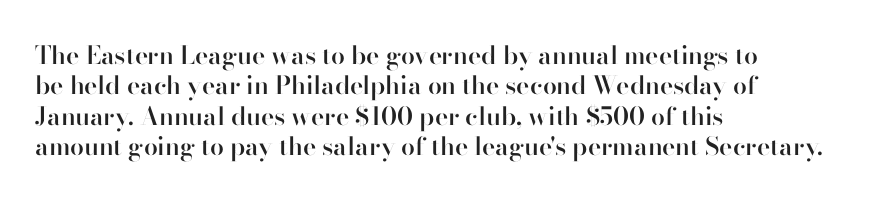
Q: Is the text bold? A: Semi-bold.
Q: Is the text italic (slanted)? A: No, it is upright.
Q: Is the text underlined? A: No.
Q: How is the paragraph aligned? A: Left-aligned.
Q: Is the spacing between letters normal or unusually wide? A: Normal.
